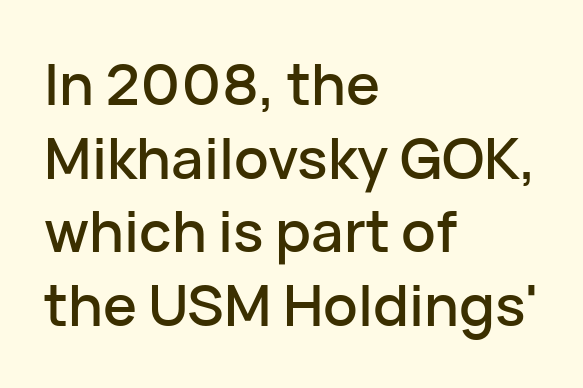
Words float on clear page, feet unadorned. The letters advance in unequal steps, a hallmark of proportional type. I'd call this a sans setting — the letters go barefoot. How would I describe the line gaps? Plain and ordinary.
